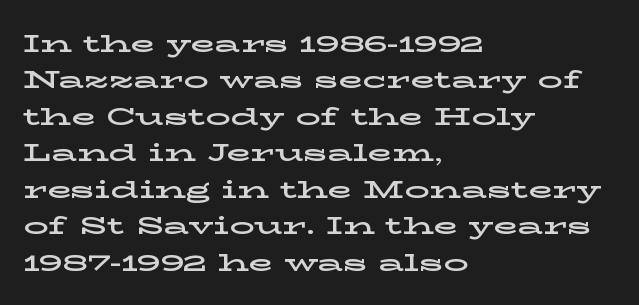
Plain, unruled lines of type. The type is set solid horizontally, with unmodified tracking. Tall strokes in this sample are plumb rather than angled. Regarding leading, the lines here are spaced in the standard way.
